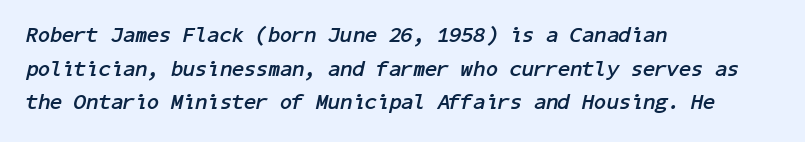
The image shows 22 px bold type, italic (leaning right); set left-aligned, normal line spacing (1.53x), normal letter spacing, not underlined.
